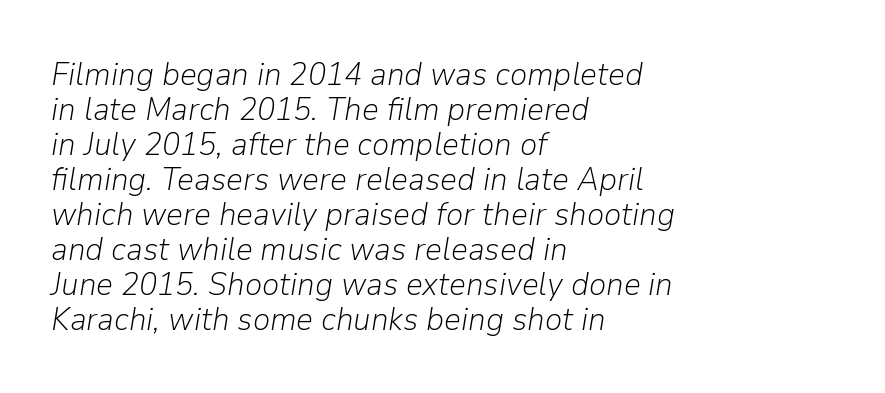
The image shows 33 px light type, italic (leaning right); set left-aligned, tight line spacing (1.06x), normal letter spacing, not underlined; low stroke contrast and a medium x-height.
